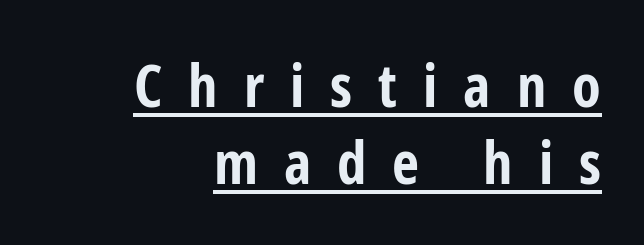
Q: Is the text bold? A: Yes.
Q: Is the text italic (slanted)? A: No, it is upright.
Q: Is the typeface a serif or a sans-serif typeface? A: Sans-serif.
Q: Is the text underlined? A: Yes.
Q: How is the paragraph aligned? A: Right-aligned.
Q: Is the spacing between letters normal or unusually wide? A: Unusually wide.
Q: Is the spacing between lines tight, normal or loose? A: Normal.
Q: Width (condensed, normal, or wide)? A: Condensed.
Q: Stroke contrast? A: Low.
Q: x-height? A: Medium.
Q: Monospaced? A: No.
